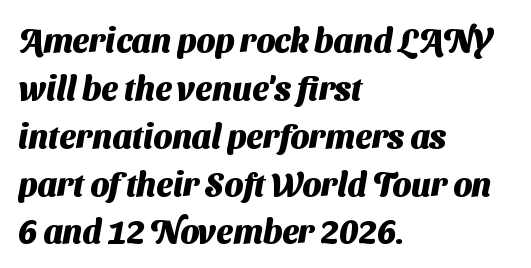
How are the letters spaced? Ordinarily, with no added tracking. The lines are quadded left. A normal amount of white space separates one row of letters from the next. The passage shown is typed in a proportional face where columns would drift. This is heavy type, rendered in bold. Quick note: underline off.
